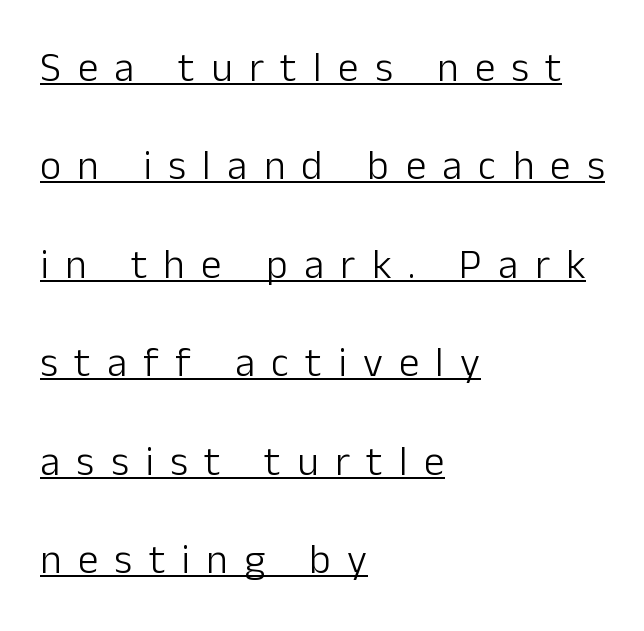
The image shows 41 px light sans-serif type, upright; set left-aligned, loose line spacing (2.4x), unusually wide letter spacing (+0.4 em), underlined; low stroke contrast and a medium x-height.
